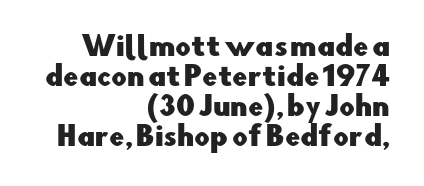
A typesetter would mark this as roman, not italic. Letters rest on an invisible, unmarked baseline. Honestly, the rows look squashed on top of each other. Students, note that the glyphs here touch the page at normal intervals. All the whitespace from short lines collects on the left.
